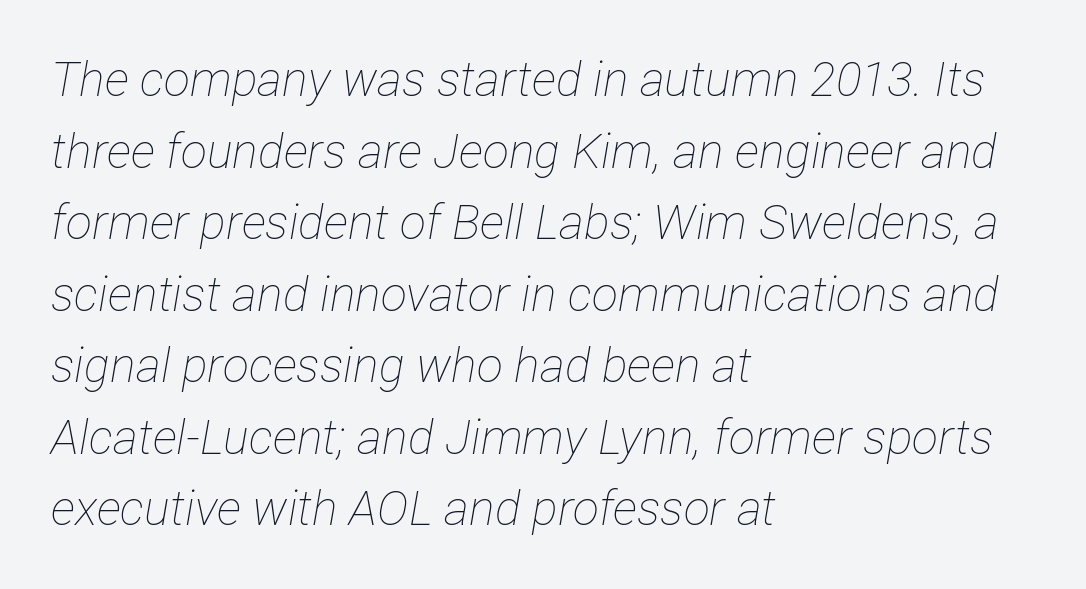
The image shows 48 px thin, condensed type, italic (leaning right); set left-aligned, normal line spacing (1.49x), normal letter spacing, not underlined; low stroke contrast and a medium x-height.
